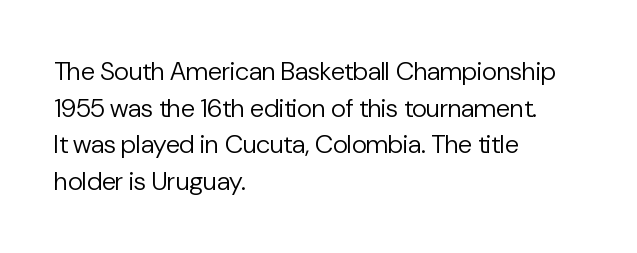
Q: Is the text bold? A: No.
Q: Is the text italic (slanted)? A: No, it is upright.
Q: Is the text underlined? A: No.
Q: How is the paragraph aligned? A: Left-aligned.
Q: Is the spacing between letters normal or unusually wide? A: Normal.
Q: Is the spacing between lines tight, normal or loose? A: Normal.
